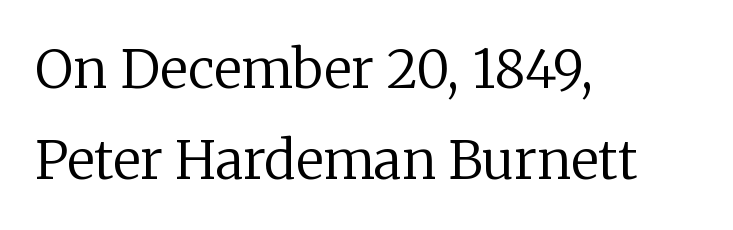
The image shows 53 px regular-weight serif type, upright; set left-aligned, line spacing 1.72x, normal letter spacing, not underlined; low stroke contrast and a medium x-height.
